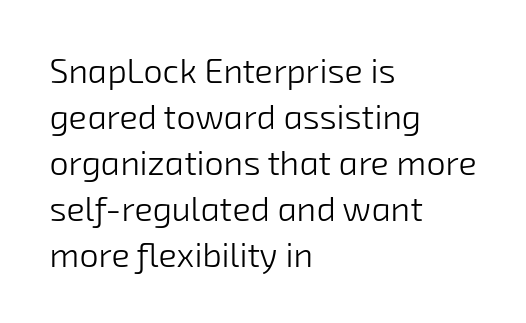
The image shows 34 px light sans-serif type; set left-aligned, normal line spacing (1.35x), normal letter spacing, not underlined; low stroke contrast and a medium x-height.
